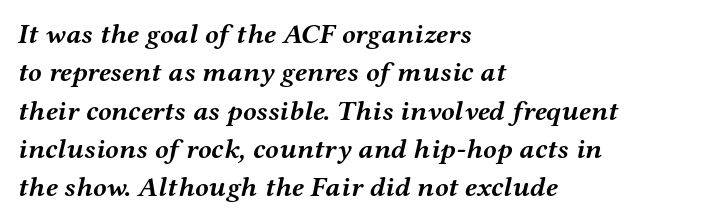
The image shows 28 px semibold, wide serif type, italic (leaning right); set left-aligned, normal line spacing (1.37x), normal letter spacing, not underlined; medium stroke contrast and a medium x-height.
